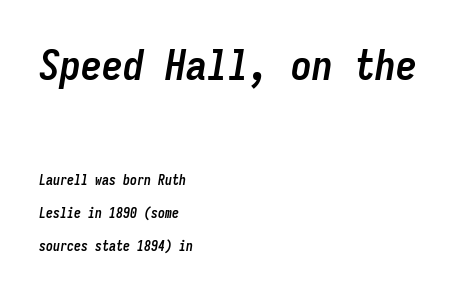
The image shows 42 px semibold, condensed type, italic (leaning right), monospaced; set left-aligned, loose line spacing (2.35x), normal letter spacing, not underlined; the first (top) block is 3.0x larger; low stroke contrast and a medium x-height.
